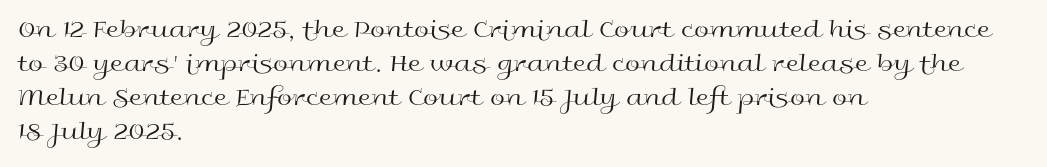
Q: Is the text bold? A: No.
Q: Is the text italic (slanted)? A: No, it is upright.
Q: Is the text underlined? A: No.
Q: How is the paragraph aligned? A: Left-aligned.
Q: Is the spacing between letters normal or unusually wide? A: Normal.
Q: Is the spacing between lines tight, normal or loose? A: Normal.
